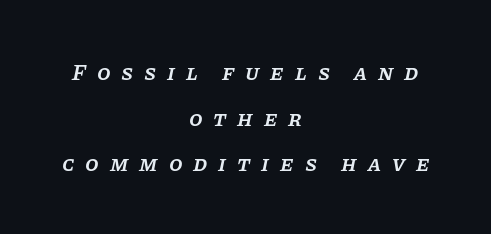
The image shows 22 px text type, italic (leaning right); set centered, loose line spacing (2.07x), unusually wide letter spacing (+0.49 em), not underlined.
